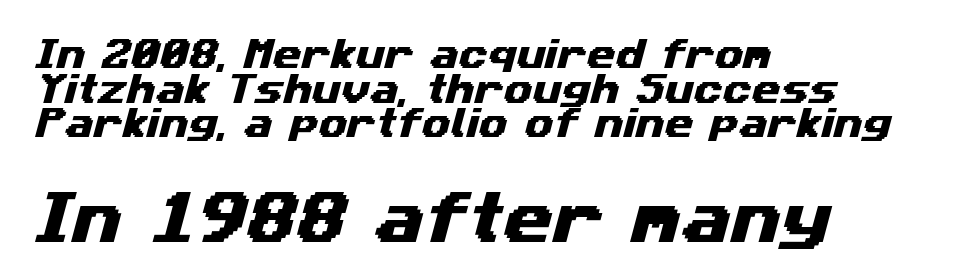
The image shows 57 px wide sans-serif type; set left-aligned, tight line spacing (1.05x), normal letter spacing, not underlined; the second (bottom) block is 1.73x larger; medium stroke contrast and a medium x-height.
